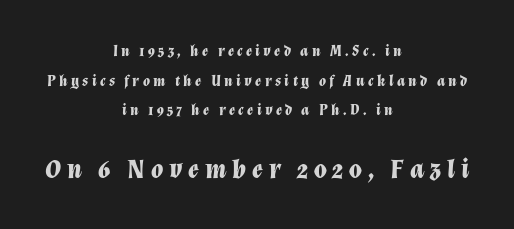
The letters advance in unequal steps, a hallmark of proportional type. The space beneath each line is pristine and unruled. The face used here has the dense, thick strokes of a bold. You can tell it's italic because the verticals aren't actually vertical.
